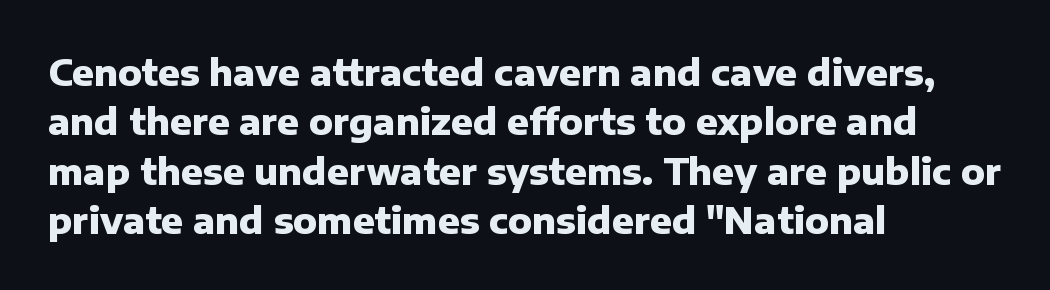
Regular leading. Does the lettering tilt? It doesn't — this is upright. Here the designer chose a conventional face with non-uniform glyph widths. Characters follow at the spacing the type designer built in. The baseline area is clear. The paragraph shown leans on its left margin.
